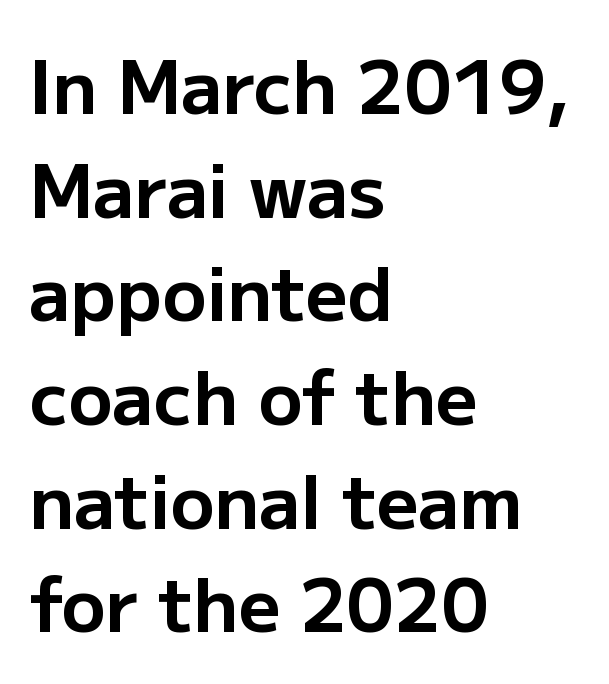
Is the block centered? No — it sits flush against the left margin. Stroke terminals: plain, sans-serif. The space beneath each line is pristine and unruled. The face used here is rendered with its standard letterfit. Varying glyph widths throughout — classic text-font behaviour.
